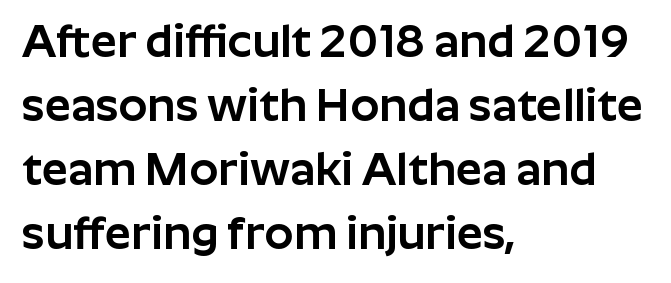
Q: Is the text italic (slanted)? A: No, it is upright.
Q: Is the typeface a serif or a sans-serif typeface? A: Sans-serif.
Q: Is the text underlined? A: No.
Q: How is the paragraph aligned? A: Left-aligned.
Q: Is the spacing between letters normal or unusually wide? A: Normal.
Q: Is the spacing between lines tight, normal or loose? A: Normal.
Q: Width (condensed, normal, or wide)? A: Normal.
Q: Stroke contrast? A: Low.
Q: x-height? A: Medium.
Q: Monospaced? A: No.
